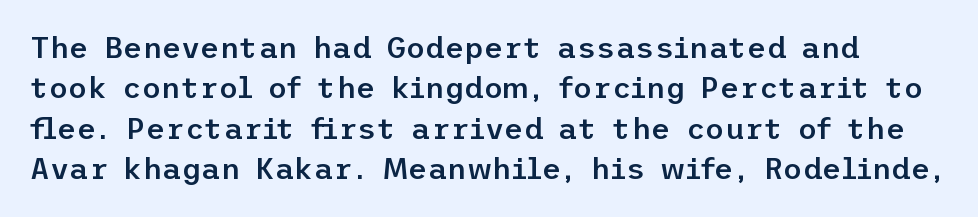
Observe the absence of serifs on each vertical stroke in this sample. Heft: intermediate — a semibold. The letters stand straight up with perfectly vertical stems. You could call the tracking neutral — neither tight nor loose.
